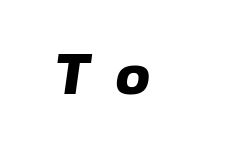
Set as a true bold cut, around the 700 mark. The face used here is proportionally spaced, like ordinary book or web type. Line beginnings align vertically; line endings do not. Honestly, the letter spacing is so wide it's the main thing you notice.
